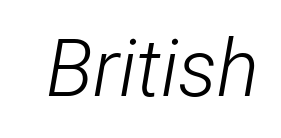
Q: Is the text bold? A: No.
Q: Is the text italic (slanted)? A: Yes, it leans right by about 12 degrees.
Q: Is the text underlined? A: No.
Q: Is the spacing between letters normal or unusually wide? A: Normal.
Q: Width (condensed, normal, or wide)? A: Condensed.
Q: Stroke contrast? A: Low.
Q: x-height? A: Medium.
Q: Monospaced? A: No.
